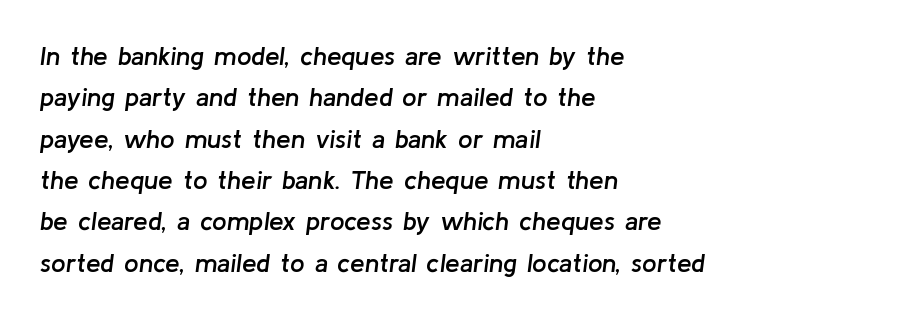
Q: Is the text bold? A: Semi-bold.
Q: Is the text italic (slanted)? A: Yes, it leans right by about 8 degrees.
Q: Is the text underlined? A: No.
Q: How is the paragraph aligned? A: Left-aligned.
Q: Is the spacing between letters normal or unusually wide? A: Normal.
Q: Is the spacing between lines tight, normal or loose? A: Normal.
